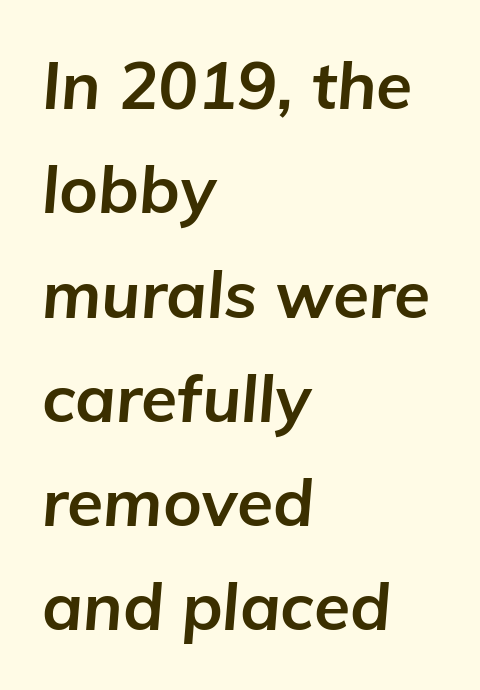
{"italic": "yes", "lean": "right", "slant_degrees": 5, "bold": "yes", "weight": "bold", "width": "normal", "stroke_contrast": "low", "x_height": "medium", "monospaced": "no", "underline": "no", "align": "left", "line_spacing": "normal", "line_spacing_ratio": 1.58, "letter_spacing": "normal", "letter_spacing_em": 0.0, "glyph_px": 66}
